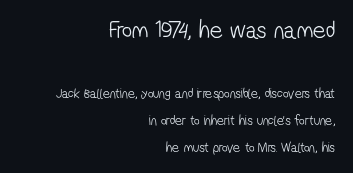
Vertically, the passage feels expansive, rows floating well apart. Is the lower block the larger one? No — the upper block carries the bigger type. The space directly below the letters is spotless. Teacher's note: observe the even right margin — that is flush-right alignment.
